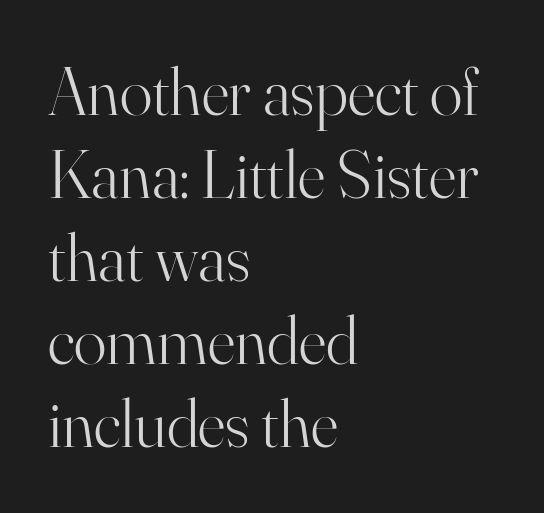
{"serif": "yes", "italic": "no", "bold": "no", "weight": "light", "width": "normal", "stroke_contrast": "high", "x_height": "small", "monospaced": "no", "underline": "no", "align": "left", "line_spacing_ratio": 1.22, "letter_spacing": "normal", "letter_spacing_em": 0.0, "glyph_px": 68}
